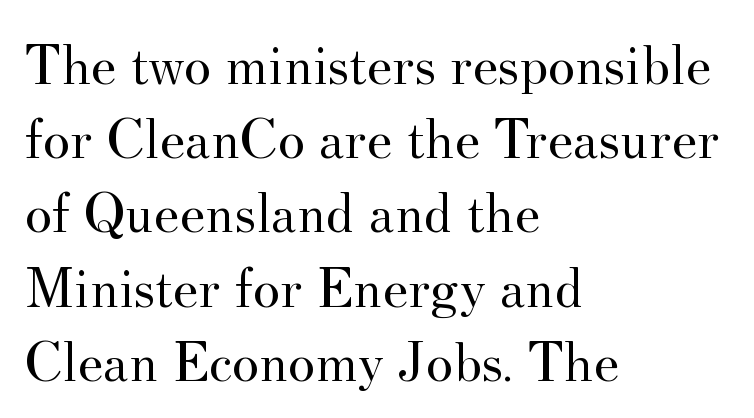
{"serif": "yes", "italic": "no", "bold": "no", "weight": "regular", "width": "normal", "stroke_contrast": "medium", "x_height": "small", "monospaced": "no", "underline": "no", "align": "left", "line_spacing": "normal", "line_spacing_ratio": 1.28, "letter_spacing": "normal", "letter_spacing_em": 0.0, "glyph_px": 58}
